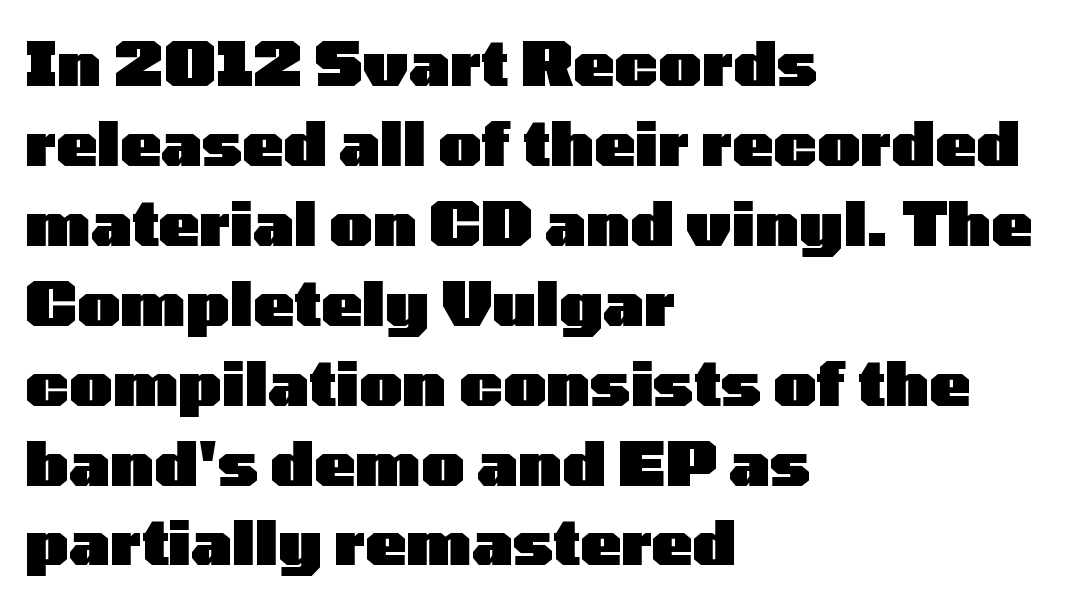
The baseline area is clear. One-word summary of the alignment: left. Default kerning and tracking; the words read as compact shapes. Summary of vertical rhythm: regular, with standard interline spacing. The font family rendered here belongs to the sans-serif group.
